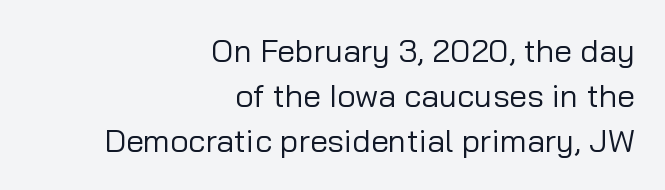
Serif or sans? Sans — the stroke terminals are bare. Standard letterfit; no display-style spreading of the glyphs. Line spacing here is normal. Typeset ragged left — the right edge is the straight one. Think of a printed novel: that variable character pitch is what you see here.
